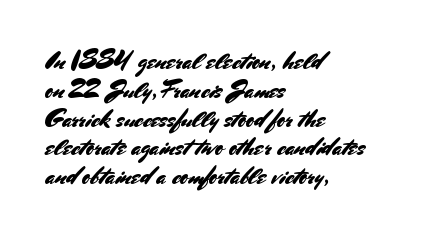
The image shows 24 px text type; set left-aligned, line spacing 1.2x, normal letter spacing, not underlined.
